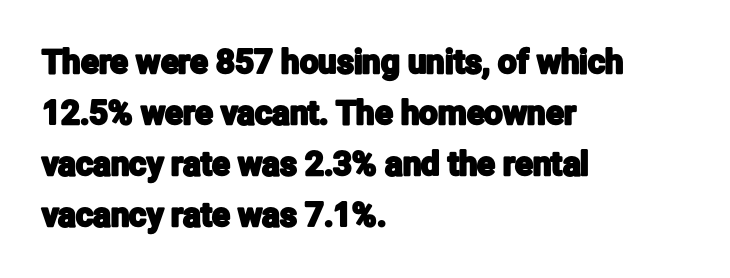
Q: Is the text italic (slanted)? A: No, it is upright.
Q: Is the typeface a serif or a sans-serif typeface? A: Sans-serif.
Q: Is the text underlined? A: No.
Q: How is the paragraph aligned? A: Left-aligned.
Q: Is the spacing between letters normal or unusually wide? A: Normal.
Q: Is the spacing between lines tight, normal or loose? A: Normal.
Q: Width (condensed, normal, or wide)? A: Condensed.
Q: Stroke contrast? A: Low.
Q: x-height? A: Medium.
Q: Monospaced? A: No.
